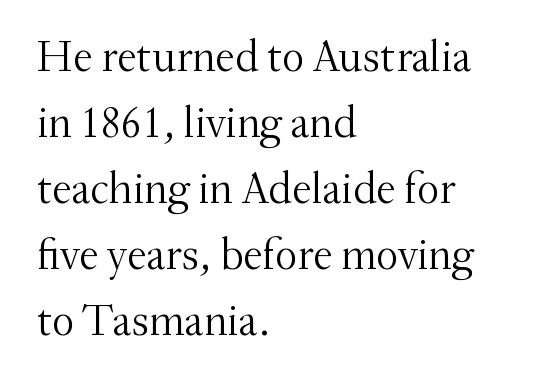
Q: Is the text bold? A: No.
Q: Is the text italic (slanted)? A: No, it is upright.
Q: Is the typeface a serif or a sans-serif typeface? A: Serif.
Q: Is the text underlined? A: No.
Q: How is the paragraph aligned? A: Left-aligned.
Q: Is the spacing between letters normal or unusually wide? A: Normal.
Q: Is the spacing between lines tight, normal or loose? A: Normal.
Q: Width (condensed, normal, or wide)? A: Normal.
Q: Stroke contrast? A: Medium.
Q: x-height? A: Small.
Q: Monospaced? A: No.
